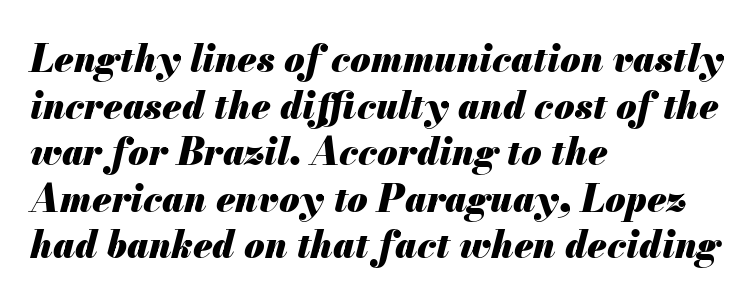
The image shows 37 px heavy type, italic (leaning right); set left-aligned, normal line spacing (1.26x), normal letter spacing, not underlined; medium stroke contrast and a small x-height.
